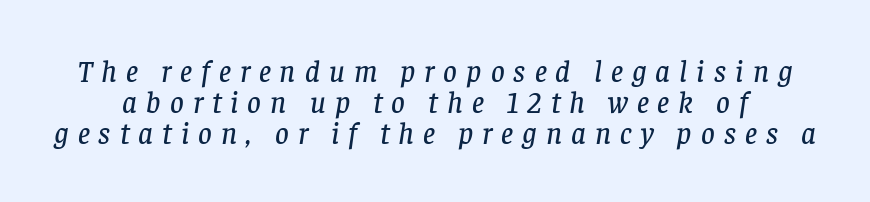
{"serif": "yes", "italic": "yes", "lean": "right", "slant_degrees": 8, "width": "normal", "stroke_contrast": "low", "x_height": "large", "monospaced": "no", "underline": "no", "line_spacing": "tight", "line_spacing_ratio": 1.04, "letter_spacing": "wide", "letter_spacing_em": 0.3, "glyph_px": 30}
